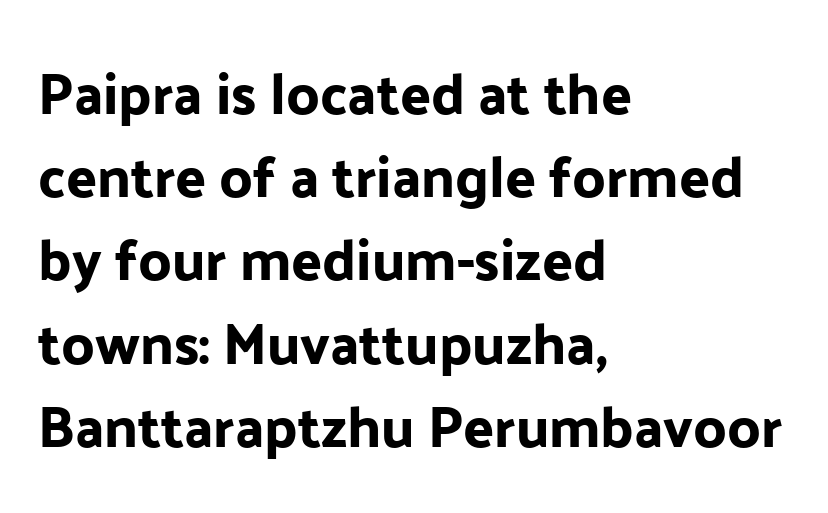
Regarding serifs, this sample does without them. Compared with typical paragraphs, the rows here are spaced about the same. Nobody drew a line under any word here. Horizontal alignment here is leftward, the default for most running prose. Spacing verdict: proportional, widths tailored to each character. Notice how the stems are strictly vertical — no italics here.
